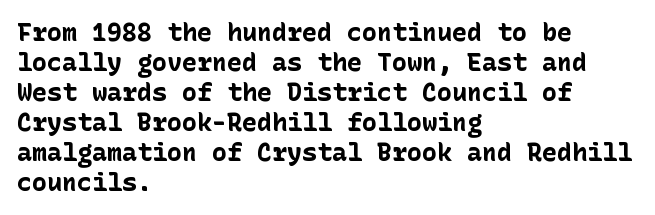
Q: Is the text bold? A: Yes.
Q: Is the text italic (slanted)? A: No, it is upright.
Q: Is the text underlined? A: No.
Q: How is the paragraph aligned? A: Left-aligned.
Q: Is the spacing between letters normal or unusually wide? A: Normal.
